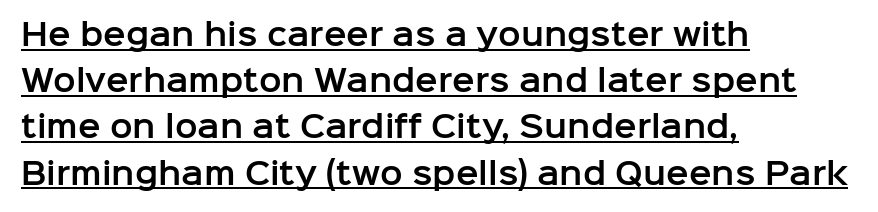
{"serif": "no", "italic": "no", "width": "normal", "stroke_contrast": "low", "x_height": "medium", "monospaced": "no", "underline": "yes", "align": "left", "line_spacing": "normal", "line_spacing_ratio": 1.54, "letter_spacing": "normal", "letter_spacing_em": 0.0, "glyph_px": 30}
